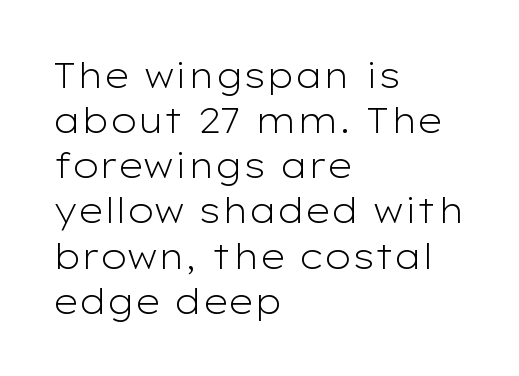
{"serif": "no", "italic": "no", "bold": "no", "weight": "light", "width": "wide", "stroke_contrast": "low", "x_height": "medium", "monospaced": "no", "underline": "no", "align": "left", "line_spacing": "normal", "line_spacing_ratio": 1.29, "letter_spacing": "normal", "letter_spacing_em": 0.0, "glyph_px": 35}
